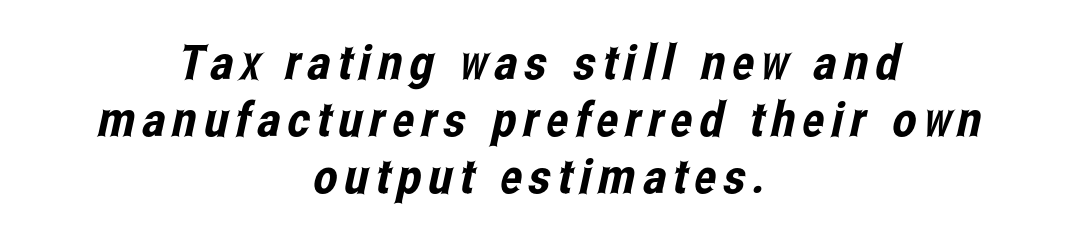
These lines are centered, leaving both edges ragged. Character widths vary here, with narrow letters taking less room than wide ones. Lines of text with bare space underneath. Check where the strokes stop: nothing finishes them off — pure sans.
